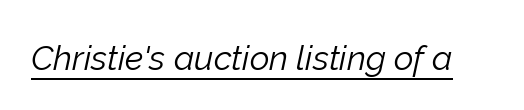
{"italic": "yes", "lean": "right", "slant_degrees": 12, "bold": "no", "weight": "light", "width": "normal", "stroke_contrast": "low", "x_height": "medium", "monospaced": "no", "underline": "yes", "letter_spacing": "normal", "letter_spacing_em": 0.0, "glyph_px": 34}
